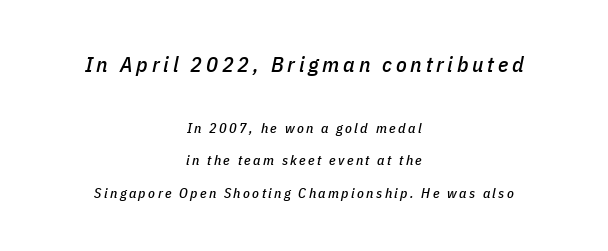
{"italic": "yes", "lean": "right", "slant_degrees": 11, "underline": "no", "align": "center", "line_spacing": "loose", "line_spacing_ratio": 2.32, "larger_block": "first", "size_ratio": 1.57, "glyph_px": 22}
